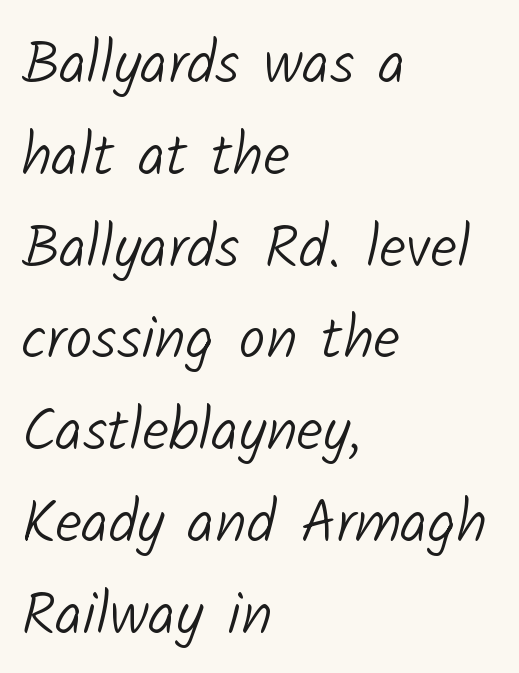
Q: Is the text bold? A: No.
Q: Is the typeface a serif or a sans-serif typeface? A: Sans-serif.
Q: Is the text underlined? A: No.
Q: How is the paragraph aligned? A: Left-aligned.
Q: Is the spacing between letters normal or unusually wide? A: Normal.
Q: Is the spacing between lines tight, normal or loose? A: Normal.
Q: Width (condensed, normal, or wide)? A: Normal.
Q: Stroke contrast? A: Low.
Q: x-height? A: Medium.
Q: Monospaced? A: No.
